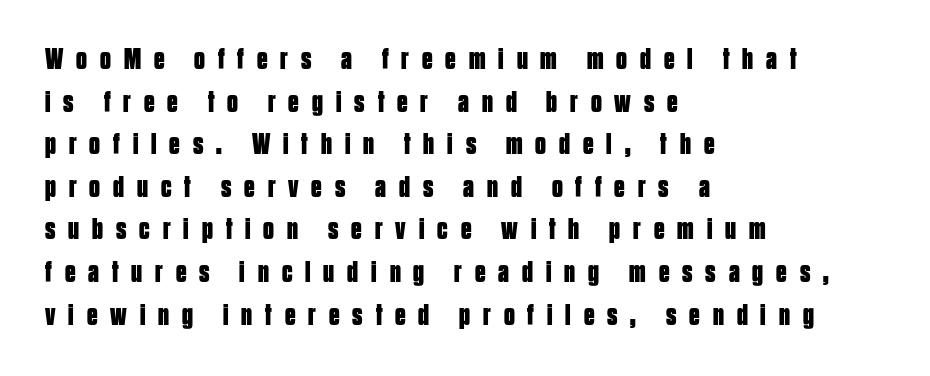
Q: Is the text bold? A: Yes.
Q: Is the text italic (slanted)? A: No, it is upright.
Q: Is the typeface a serif or a sans-serif typeface? A: Sans-serif.
Q: Is the text underlined? A: No.
Q: How is the paragraph aligned? A: Left-aligned.
Q: Is the spacing between letters normal or unusually wide? A: Unusually wide.
Q: Is the spacing between lines tight, normal or loose? A: Normal.
Q: Width (condensed, normal, or wide)? A: Condensed.
Q: Stroke contrast? A: Low.
Q: x-height? A: Large.
Q: Monospaced? A: No.
